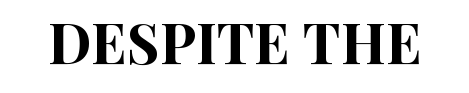
The image shows 56 px condensed sans-serif type, upright; set normal letter spacing, not underlined; high stroke contrast and a large x-height.
